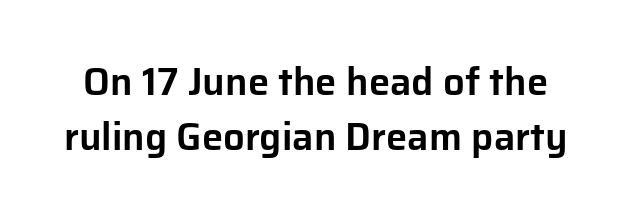
Rule under the text: the space is simply empty. Each word holds together tightly as a unit, with standard inter-letter gaps. Quick note: not italic, upright. These lines are rendered in a variable-pitch font. The face used here is a sans, in the tradition of grotesques and geometrics. The rows are spaced the way most documents space them.
